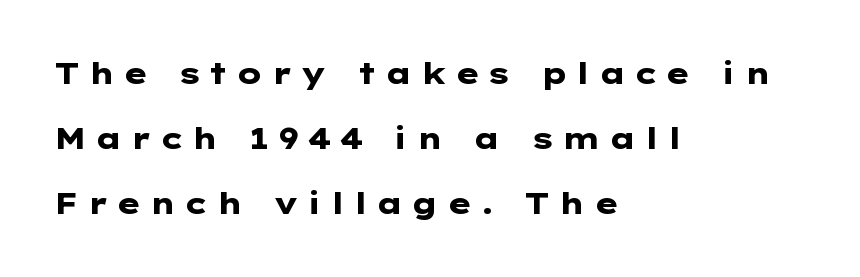
Strong, thick strokes mark this as bold type. Between one letter and the next there's a generous, obvious gap. Descenders hang freely into open space. The letters carry no serifs — their stems end cleanly without finishing strokes. Posture: straight, roman, zero tilt. Caption: multi-line text, flush left, ragged right.
